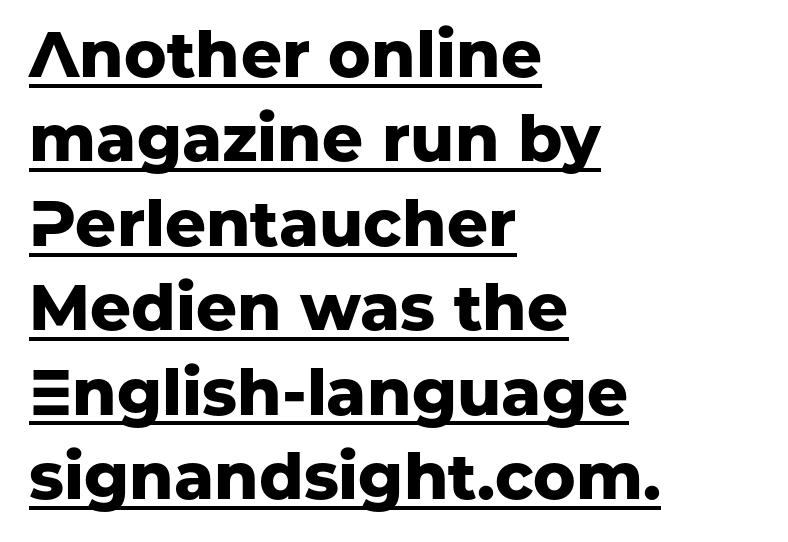
The image shows 64 px heavy sans-serif type, upright; set left-aligned, normal line spacing (1.32x), normal letter spacing, underlined; low stroke contrast and a medium x-height.
